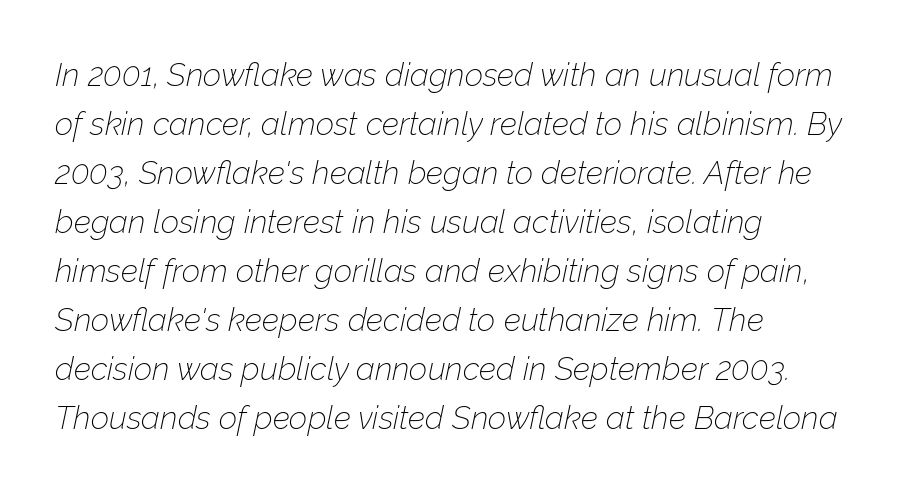
Q: Is the text bold? A: No.
Q: Is the text italic (slanted)? A: Yes, it leans right by about 12 degrees.
Q: Is the text underlined? A: No.
Q: How is the paragraph aligned? A: Left-aligned.
Q: Is the spacing between letters normal or unusually wide? A: Normal.
Q: Is the spacing between lines tight, normal or loose? A: Normal.
Q: Width (condensed, normal, or wide)? A: Normal.
Q: Stroke contrast? A: Low.
Q: x-height? A: Medium.
Q: Monospaced? A: No.
